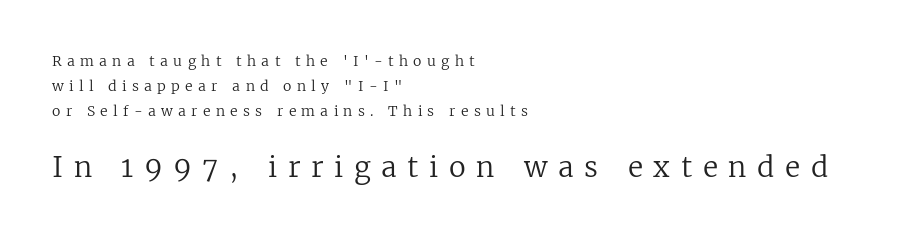
Q: Is the text bold? A: No.
Q: Is the text italic (slanted)? A: No, it is upright.
Q: Is the typeface a serif or a sans-serif typeface? A: Serif.
Q: Is the text underlined? A: No.
Q: How is the paragraph aligned? A: Left-aligned.
Q: Is the spacing between letters normal or unusually wide? A: Unusually wide.
Q: Which block of text is set in a larger size, the first (top) or the second (bottom)? A: The second (bottom) one.
Q: Width (condensed, normal, or wide)? A: Normal.
Q: Stroke contrast? A: Low.
Q: x-height? A: Medium.
Q: Monospaced? A: No.
